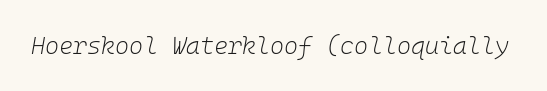
{"italic": "yes", "lean": "right", "slant_degrees": 10, "bold": "no", "underline": "no", "letter_spacing": "normal", "letter_spacing_em": 0.0, "glyph_px": 24}
